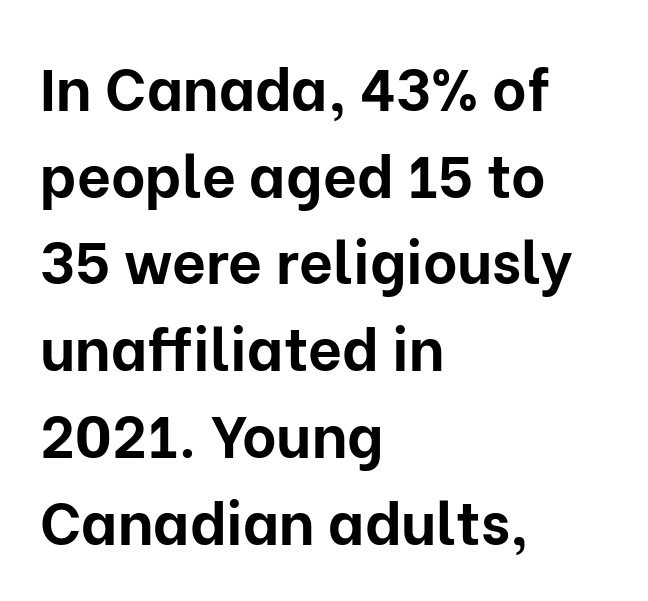
Q: Is the text bold? A: Yes.
Q: Is the text italic (slanted)? A: No, it is upright.
Q: Is the typeface a serif or a sans-serif typeface? A: Sans-serif.
Q: Is the text underlined? A: No.
Q: How is the paragraph aligned? A: Left-aligned.
Q: Is the spacing between letters normal or unusually wide? A: Normal.
Q: Is the spacing between lines tight, normal or loose? A: Normal.
Q: Width (condensed, normal, or wide)? A: Normal.
Q: Stroke contrast? A: Low.
Q: x-height? A: Medium.
Q: Monospaced? A: No.
